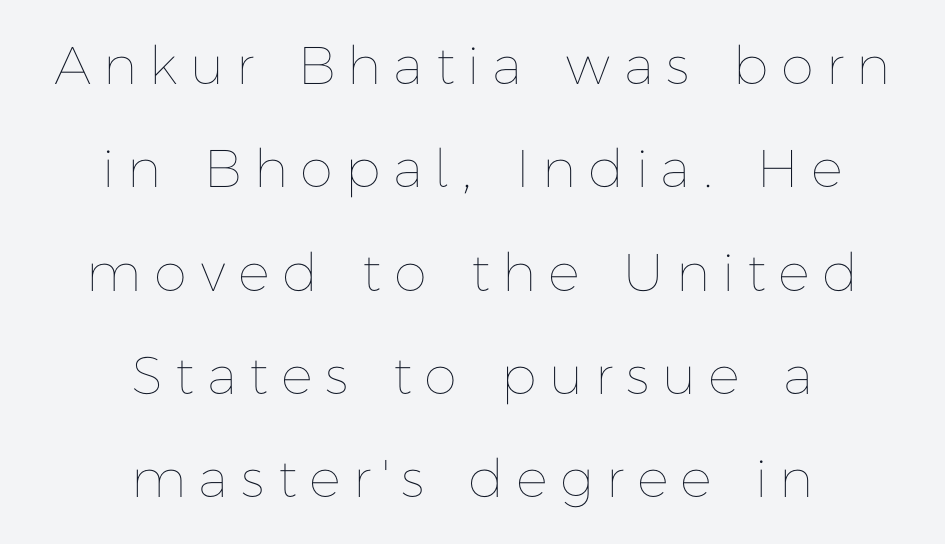
Q: Is the text bold? A: No.
Q: Is the text italic (slanted)? A: No, it is upright.
Q: Is the text underlined? A: No.
Q: How is the paragraph aligned? A: Centered.
Q: Is the spacing between letters normal or unusually wide? A: Unusually wide.
Q: Is the spacing between lines tight, normal or loose? A: Loose.
Q: Width (condensed, normal, or wide)? A: Normal.
Q: Stroke contrast? A: Low.
Q: x-height? A: Medium.
Q: Monospaced? A: No.
